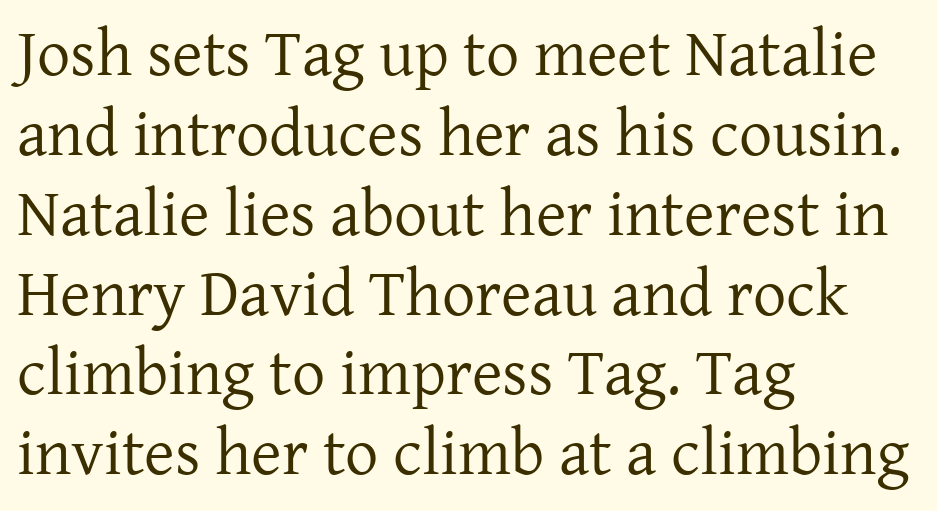
{"serif": "yes", "italic": "no", "bold": "no", "weight": "regular", "width": "normal", "stroke_contrast": "low", "x_height": "medium", "monospaced": "no", "underline": "no", "align": "left", "line_spacing_ratio": 1.21, "letter_spacing": "normal", "letter_spacing_em": 0.0, "glyph_px": 66}
